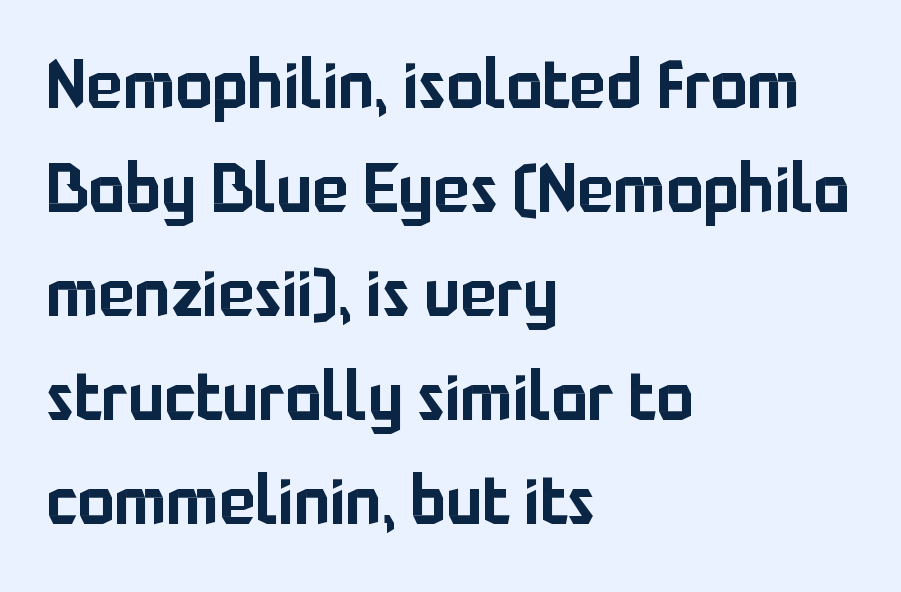
Is this a fixed-width face? No — the glyphs have proportional, varying widths. The lines sit at an ordinary, default distance from one another. The text block is weighted toward the left margin, trailing off unevenly rightward. Quick note: underline off. In terms of letterform style, serifs are entirely absent. This is the regular roman posture of the typeface.
